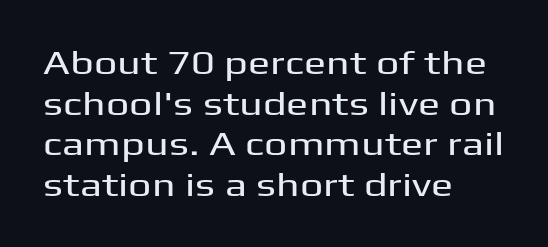
{"serif": "no", "italic": "no", "width": "wide", "stroke_contrast": "medium", "x_height": "medium", "monospaced": "no", "underline": "no", "align": "left", "line_spacing_ratio": 1.23, "letter_spacing": "normal", "letter_spacing_em": 0.0, "glyph_px": 33}
